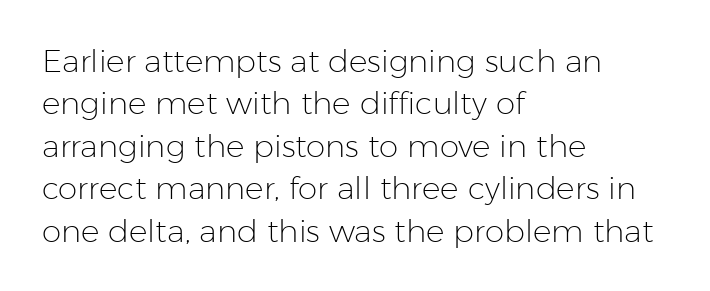
The image shows 31 px light sans-serif type, upright; set left-aligned, normal line spacing (1.37x), normal letter spacing, not underlined; low stroke contrast and a medium x-height.
